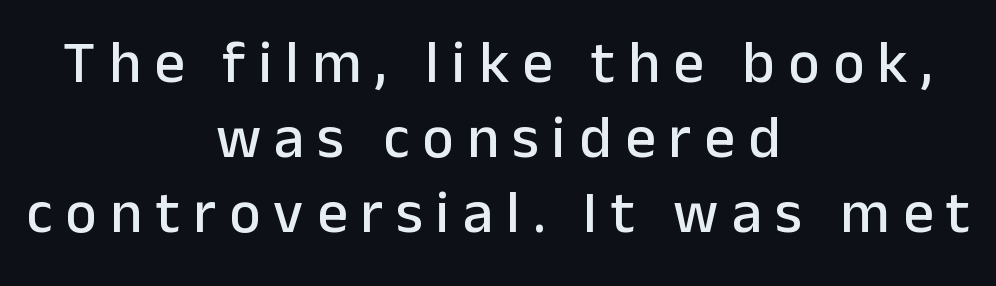
The image shows 60 px sans-serif type, upright; set centered, normal line spacing (1.25x), unusually wide letter spacing (+0.22 em), not underlined; low stroke contrast and a medium x-height.
